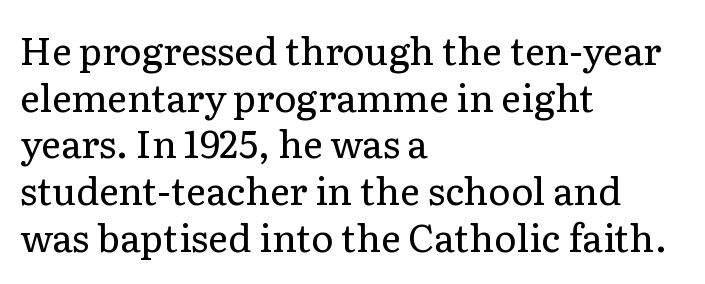
{"serif": "yes", "italic": "no", "bold": "no", "weight": "regular", "width": "normal", "stroke_contrast": "low", "x_height": "medium", "monospaced": "no", "underline": "no", "align": "left", "line_spacing_ratio": 1.23, "letter_spacing": "normal", "letter_spacing_em": 0.0, "glyph_px": 38}
